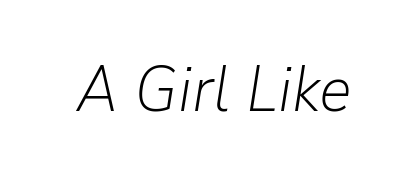
The specimen omits any rule beneath the text block's lines. Nobody touched the tracking dial on this one. This sample has the flowing, uneven cadence of proportional lettering. Think standard paragraph weight, or any step lighter than that. The lettering tilts uniformly, giving the passage an italic look.
